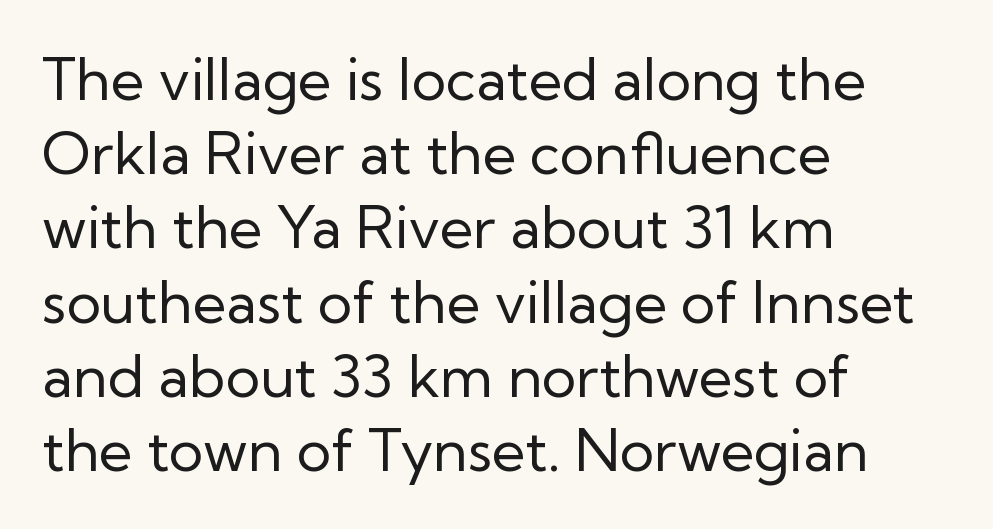
Compared with typical paragraphs, the rows here are spaced about the same. The line texture is even and compact thanks to regular tracking. Vertical strokes here are truly vertical. The passage shown is not underscored anywhere. Leftover space on each line is placed entirely after the last word. Each stroke keeps to a modest, everyday thickness or less.
